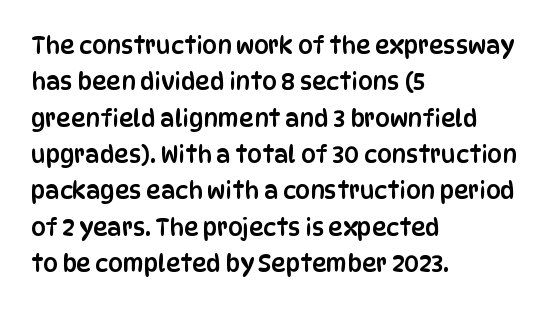
The image shows 23 px text type, upright; set left-aligned, normal line spacing (1.58x), normal letter spacing, not underlined.
